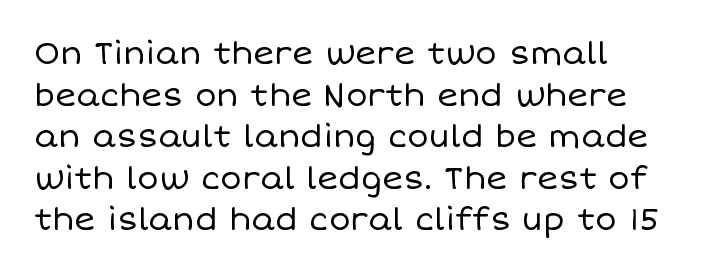
Q: Is the text bold? A: No.
Q: Is the text italic (slanted)? A: No, it is upright.
Q: Is the text underlined? A: No.
Q: How is the paragraph aligned? A: Left-aligned.
Q: Is the spacing between letters normal or unusually wide? A: Normal.
Q: Is the spacing between lines tight, normal or loose? A: Normal.
Q: Width (condensed, normal, or wide)? A: Normal.
Q: Stroke contrast? A: Low.
Q: x-height? A: Large.
Q: Monospaced? A: No.
